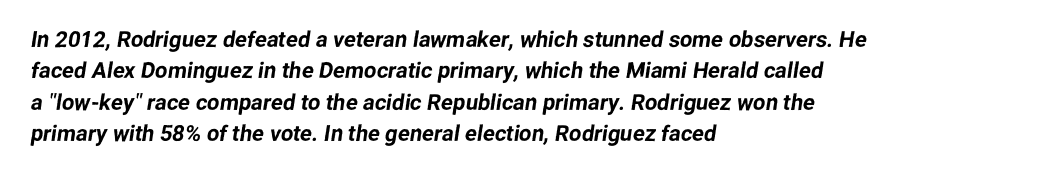
Q: Is the text underlined? A: No.
Q: How is the paragraph aligned? A: Left-aligned.
Q: Is the spacing between letters normal or unusually wide? A: Normal.
Q: Is the spacing between lines tight, normal or loose? A: Normal.
